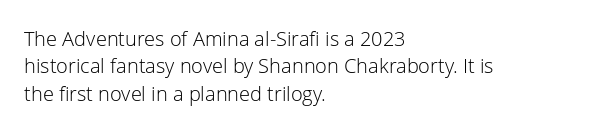
The image shows 20 px text type, upright; set left-aligned, normal line spacing (1.37x), normal letter spacing, not underlined.
